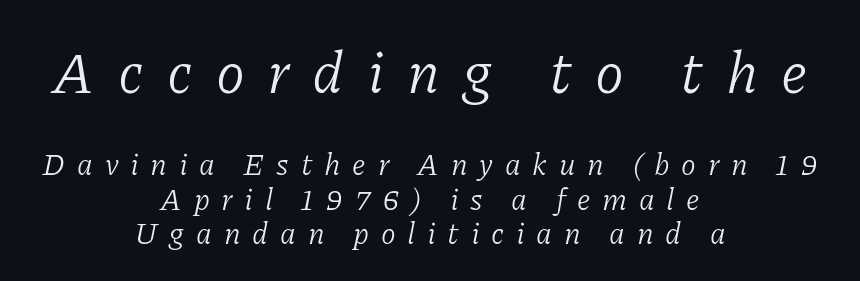
Q: Is the text bold? A: No.
Q: Is the text italic (slanted)? A: Yes, it leans right by about 11 degrees.
Q: Is the typeface a serif or a sans-serif typeface? A: Serif.
Q: Is the text underlined? A: No.
Q: How is the paragraph aligned? A: Centered.
Q: Is the spacing between letters normal or unusually wide? A: Unusually wide.
Q: Is the spacing between lines tight, normal or loose? A: Tight.
Q: Which block of text is set in a larger size, the first (top) or the second (bottom)? A: The first (top) one.
Q: Width (condensed, normal, or wide)? A: Normal.
Q: Stroke contrast? A: Low.
Q: x-height? A: Medium.
Q: Monospaced? A: No.
